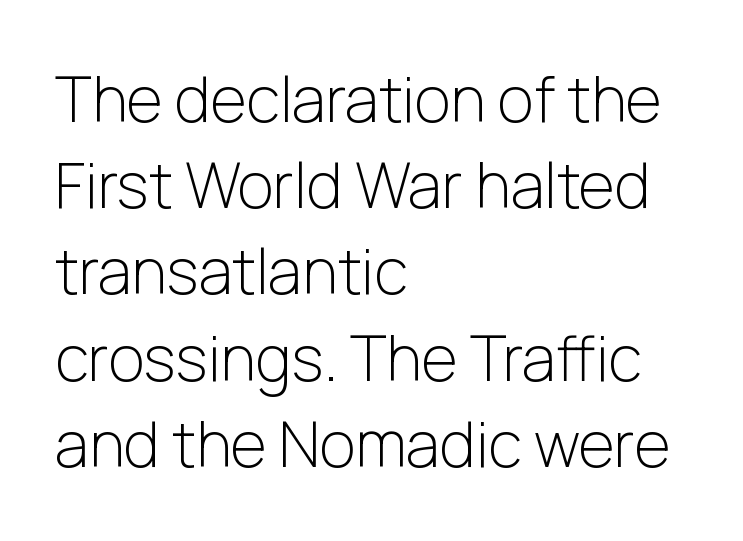
The image shows 62 px light sans-serif type, upright; set left-aligned, normal line spacing (1.39x), normal letter spacing, not underlined; low stroke contrast and a medium x-height.
